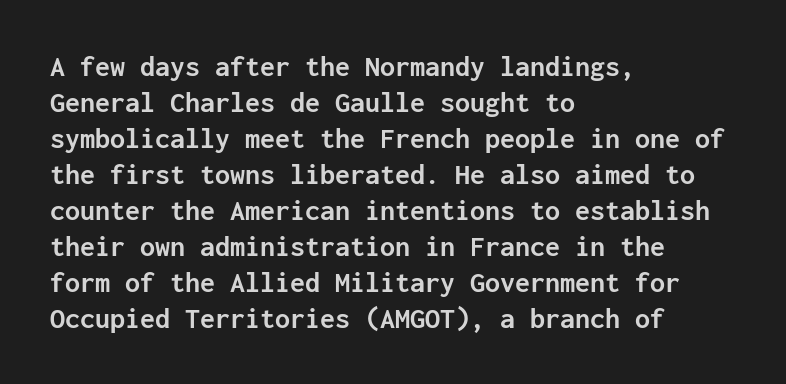
A sans-serif font was chosen for this passage. A typesetter would call this monospace, since all characters share one set width. Honestly, the letter spacing is just normal — you wouldn't notice it. Teacher's note: observe the even left margin — that is flush-left alignment. Stroke thickness is high; the sample reads as a true bold.
